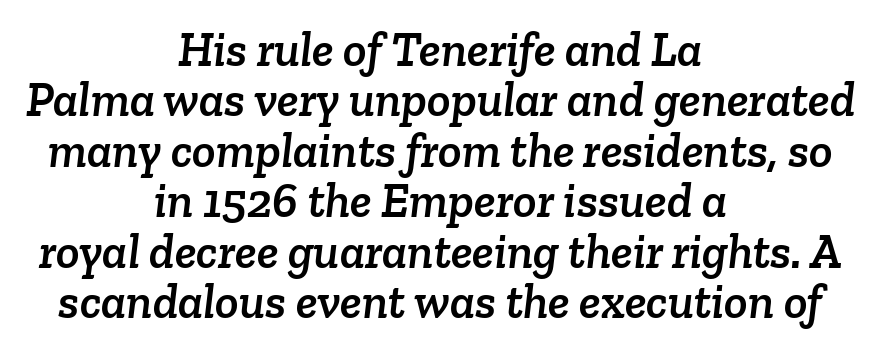
The image shows 49 px serif type; set centered, tight line spacing (1.03x), normal letter spacing, not underlined; low stroke contrast and a medium x-height.
